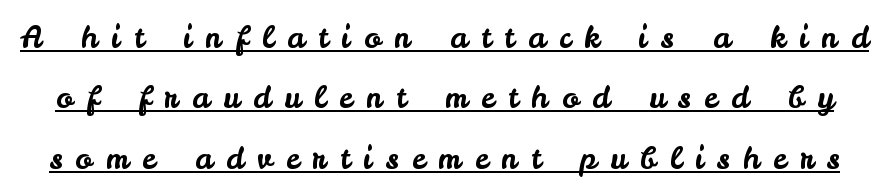
The image shows 30 px sans-serif type; set loose line spacing (2.01x), unusually wide letter spacing (+0.46 em), underlined; low stroke contrast and a small x-height.
